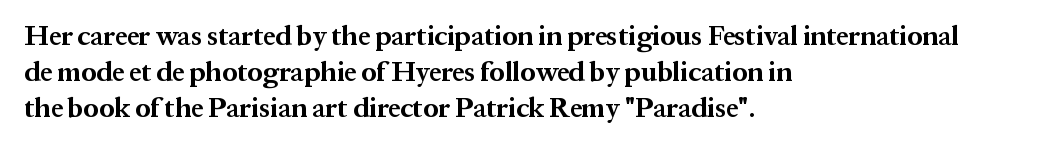
Q: Is the text bold? A: Yes.
Q: Is the text italic (slanted)? A: No, it is upright.
Q: Is the text underlined? A: No.
Q: How is the paragraph aligned? A: Left-aligned.
Q: Is the spacing between letters normal or unusually wide? A: Normal.
Q: Is the spacing between lines tight, normal or loose? A: Normal.
